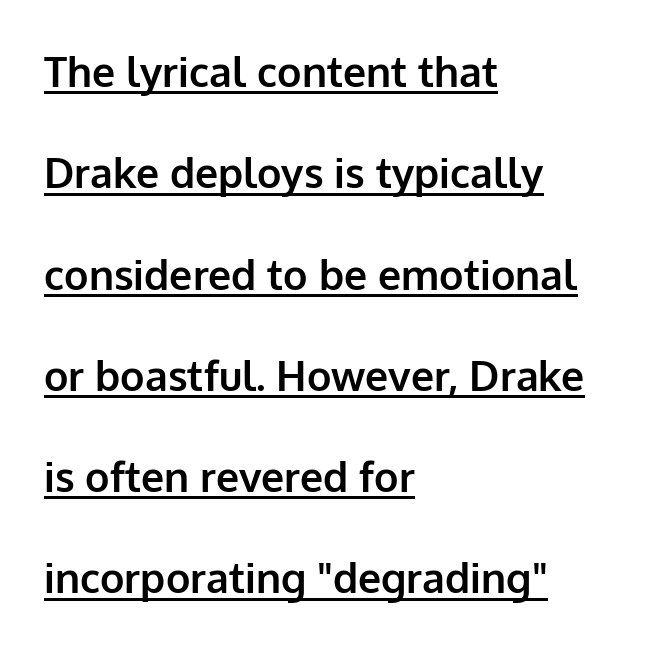
Q: Is the text bold? A: Yes.
Q: Is the text italic (slanted)? A: No, it is upright.
Q: Is the typeface a serif or a sans-serif typeface? A: Sans-serif.
Q: Is the text underlined? A: Yes.
Q: How is the paragraph aligned? A: Left-aligned.
Q: Is the spacing between letters normal or unusually wide? A: Normal.
Q: Is the spacing between lines tight, normal or loose? A: Loose.
Q: Width (condensed, normal, or wide)? A: Normal.
Q: Stroke contrast? A: Low.
Q: x-height? A: Medium.
Q: Monospaced? A: No.
